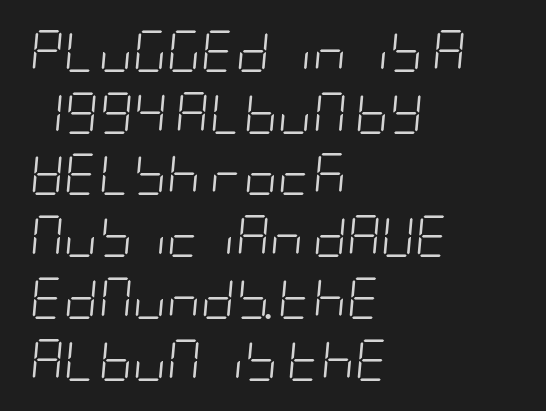
{"italic": "yes", "lean": "right", "slant_degrees": 5, "bold": "no", "weight": "light", "width": "condensed", "stroke_contrast": "low", "x_height": "large", "underline": "no", "align": "left", "line_spacing": "normal", "line_spacing_ratio": 1.47, "letter_spacing": "normal", "letter_spacing_em": 0.0, "glyph_px": 42}
